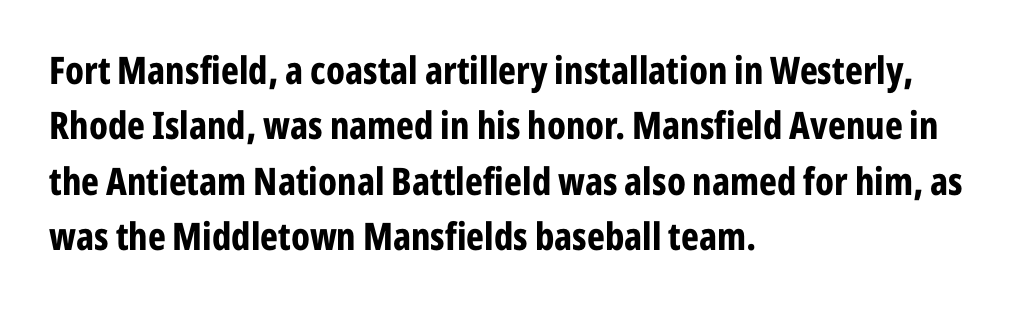
The glyphs in this specimen are sans serif. Notice how descenders clear the ascenders below comfortably — that's standard leading. Observe the ordinary spacing: letters are neighbours, not strangers. Casual observation: everything's shoved over to the left. Words float on clear page, feet unadorned.
